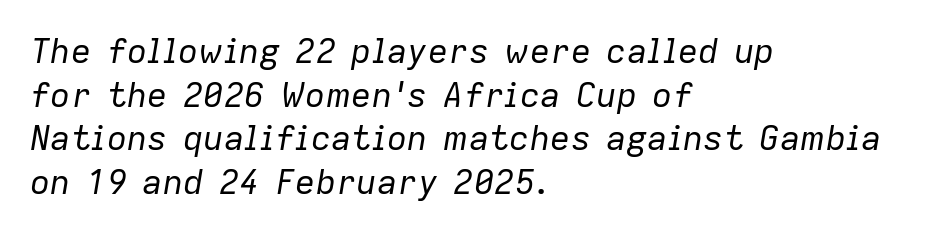
Q: Is the text bold? A: No.
Q: Is the text italic (slanted)? A: Yes, it leans right by about 9 degrees.
Q: Is the text underlined? A: No.
Q: How is the paragraph aligned? A: Left-aligned.
Q: Is the spacing between letters normal or unusually wide? A: Normal.
Q: Is the spacing between lines tight, normal or loose? A: Normal.
Q: Width (condensed, normal, or wide)? A: Normal.
Q: Stroke contrast? A: Low.
Q: x-height? A: Medium.
Q: Monospaced? A: No.
